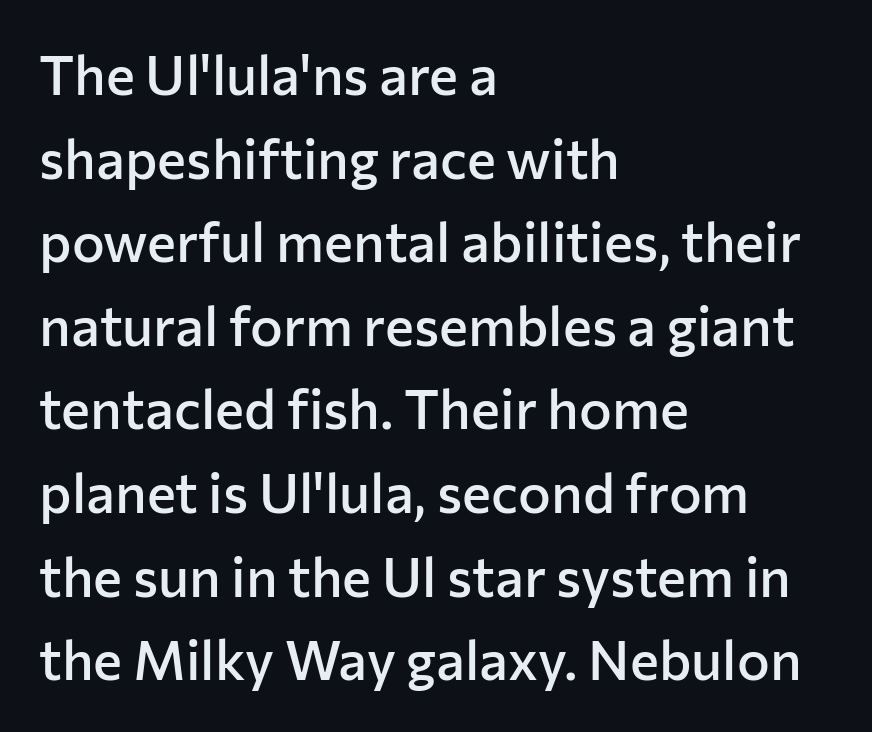
The rendering uses natural spacing where letterforms have individual widths. Leading: standard. Nobody drew a line under any word here. Quick note: not italic, upright.
